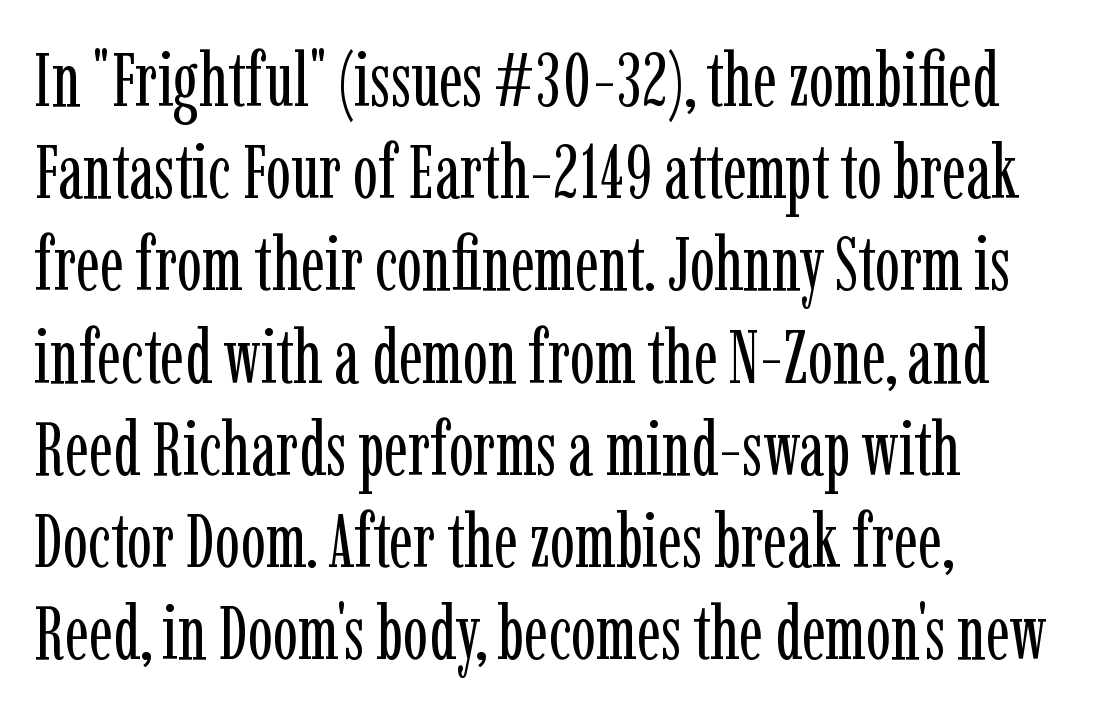
{"serif": "yes", "italic": "no", "bold": "no", "weight": "regular", "width": "condensed", "stroke_contrast": "low", "x_height": "medium", "monospaced": "no", "underline": "no", "align": "left", "line_spacing_ratio": 1.23, "letter_spacing": "normal", "letter_spacing_em": 0.0, "glyph_px": 75}
